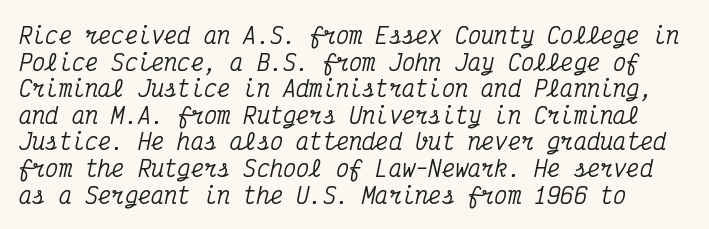
Glyph-to-glyph distance matches everyday printed text. Slanted lettering throughout. Letters rest on an invisible, unmarked baseline.
